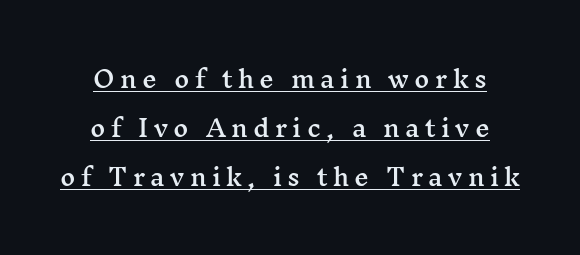
Q: Is the text italic (slanted)? A: No, it is upright.
Q: Is the text underlined? A: Yes.
Q: How is the paragraph aligned? A: Centered.
Q: Is the spacing between letters normal or unusually wide? A: Unusually wide.
Q: Is the spacing between lines tight, normal or loose? A: Loose.
